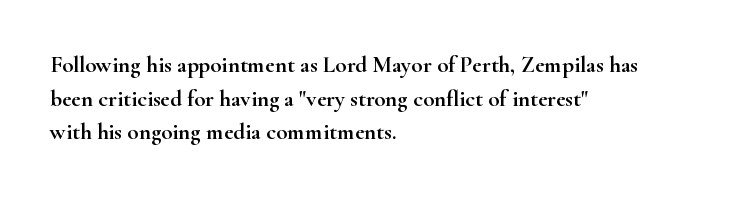
Q: Is the text italic (slanted)? A: No, it is upright.
Q: Is the text underlined? A: No.
Q: How is the paragraph aligned? A: Left-aligned.
Q: Is the spacing between letters normal or unusually wide? A: Normal.
Q: Is the spacing between lines tight, normal or loose? A: Normal.
